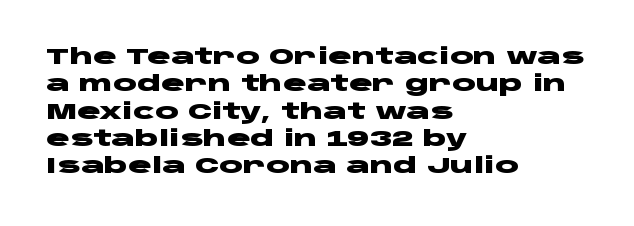
{"italic": "no", "bold": "yes", "underline": "no", "align": "left", "line_spacing_ratio": 1.24, "letter_spacing": "normal", "letter_spacing_em": 0.0, "glyph_px": 22}
